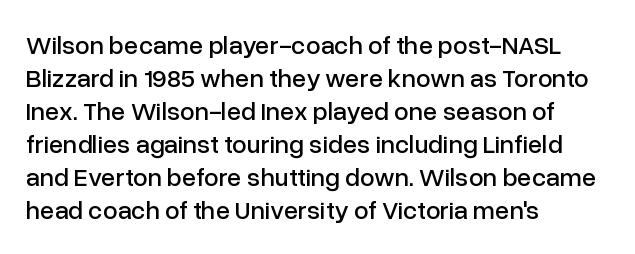
Q: Is the text italic (slanted)? A: No, it is upright.
Q: Is the text underlined? A: No.
Q: How is the paragraph aligned? A: Left-aligned.
Q: Is the spacing between letters normal or unusually wide? A: Normal.
Q: Is the spacing between lines tight, normal or loose? A: Normal.
